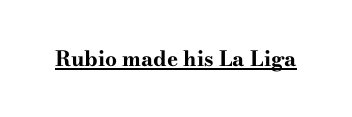
Emphasis is given by a line drawn under the lettering. Weight: bold. Honestly, the letter spacing is just normal — you wouldn't notice it. Is there any slant? The stems are plumb.
